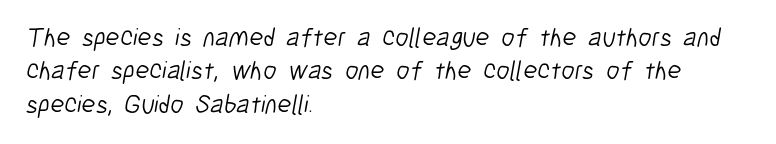
Rule under the text: the space is simply empty. Compared with typical body copy, the letter spacing here is the same. A normal amount of white space separates one row of letters from the next. Short and long lines alike share a common starting point at left. Stroke mass is kept to a normal reading level or below.
